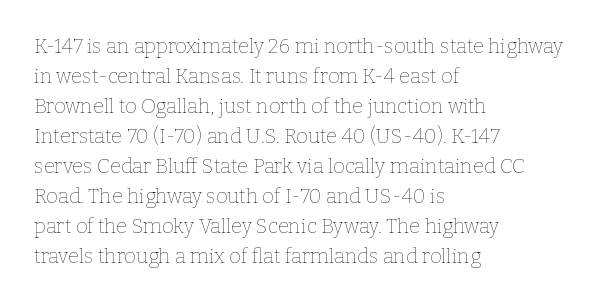
{"italic": "no", "bold": "no", "underline": "no", "align": "left", "line_spacing": "normal", "line_spacing_ratio": 1.5, "letter_spacing": "normal", "letter_spacing_em": 0.0, "glyph_px": 20}
